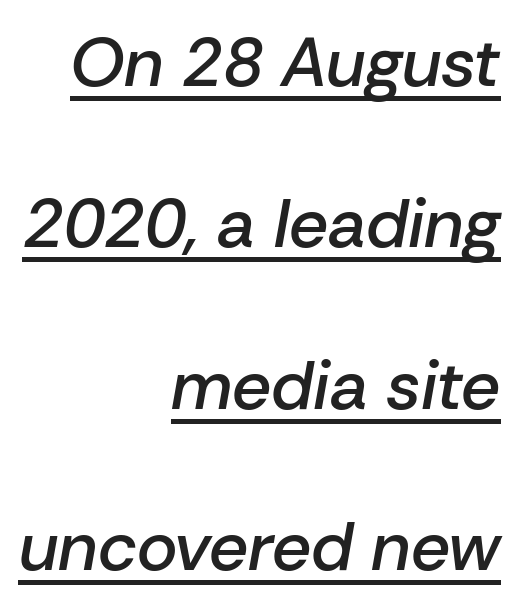
{"italic": "yes", "lean": "right", "slant_degrees": 10, "bold": "semi", "weight": "semibold", "width": "normal", "stroke_contrast": "low", "x_height": "medium", "monospaced": "no", "underline": "yes", "align": "right", "line_spacing": "loose", "line_spacing_ratio": 2.34, "letter_spacing": "normal", "letter_spacing_em": 0.0, "glyph_px": 69}
